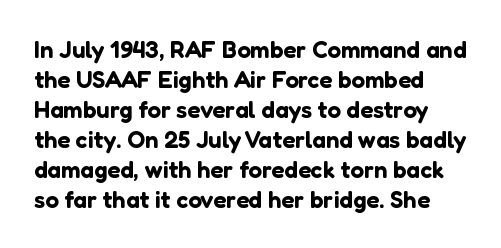
Q: Is the text italic (slanted)? A: No, it is upright.
Q: Is the text underlined? A: No.
Q: Is the spacing between letters normal or unusually wide? A: Normal.
Q: Is the spacing between lines tight, normal or loose? A: Normal.
